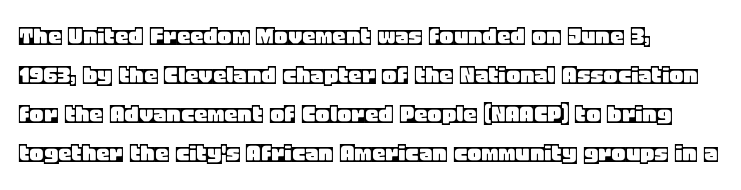
Q: Is the text italic (slanted)? A: No, it is upright.
Q: Is the text underlined? A: No.
Q: How is the paragraph aligned? A: Left-aligned.
Q: Is the spacing between letters normal or unusually wide? A: Normal.
Q: Is the spacing between lines tight, normal or loose? A: Normal.
